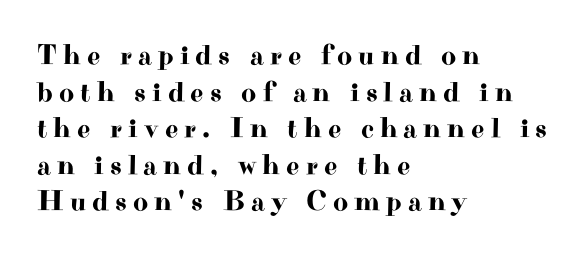
{"serif": "yes", "italic": "no", "width": "wide", "stroke_contrast": "high", "x_height": "small", "monospaced": "no", "underline": "no", "align": "left", "line_spacing": "normal", "line_spacing_ratio": 1.26, "letter_spacing": "wide", "letter_spacing_em": 0.21, "glyph_px": 29}
